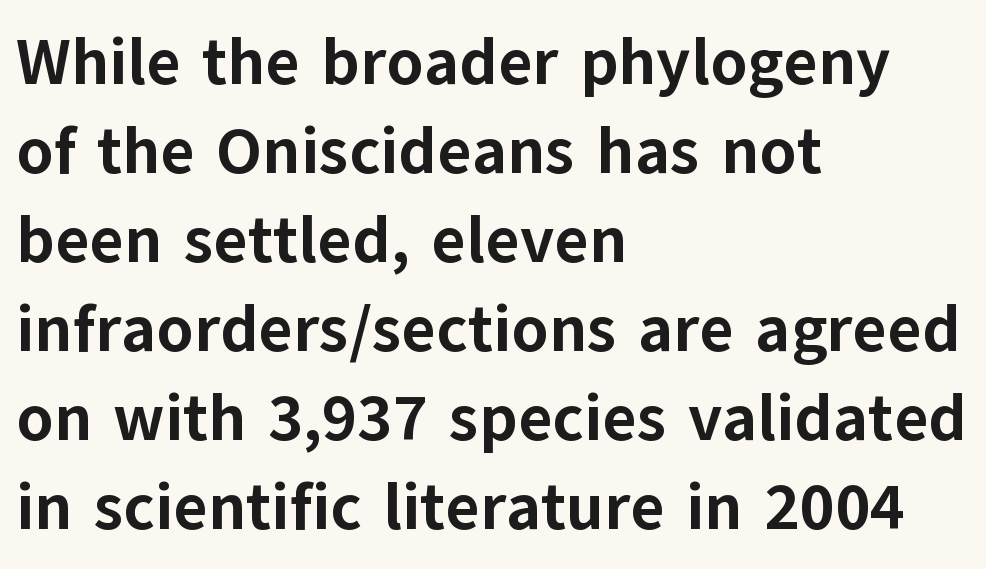
The image shows 66 px bold sans-serif type, upright; set left-aligned, normal line spacing (1.35x), normal letter spacing, not underlined; low stroke contrast and a medium x-height.
